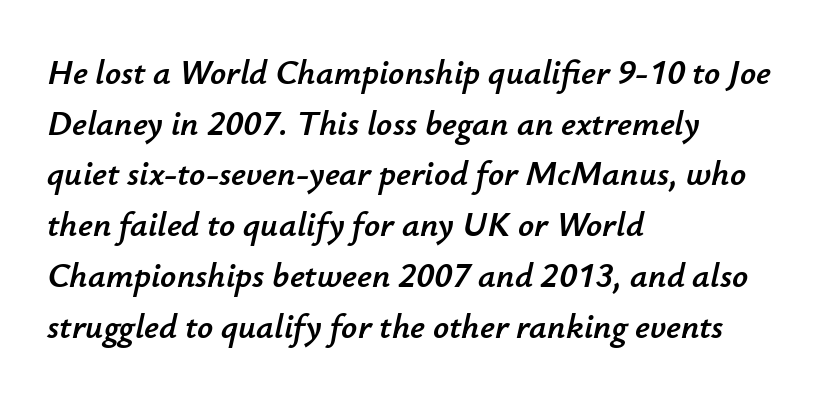
{"italic": "yes", "lean": "right", "slant_degrees": 12, "width": "normal", "stroke_contrast": "low", "x_height": "small", "monospaced": "no", "underline": "no", "align": "left", "line_spacing": "normal", "line_spacing_ratio": 1.45, "letter_spacing": "normal", "letter_spacing_em": 0.0, "glyph_px": 35}
